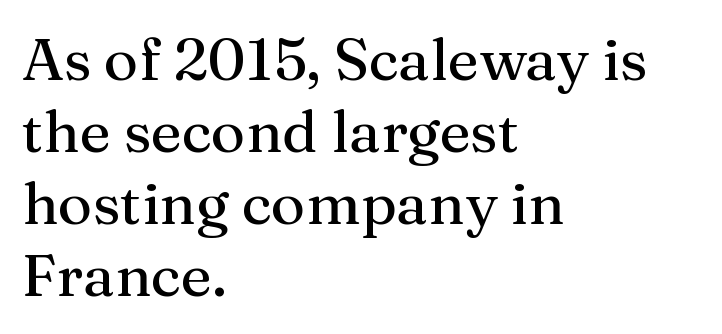
Q: Is the text italic (slanted)? A: No, it is upright.
Q: Is the typeface a serif or a sans-serif typeface? A: Serif.
Q: Is the text underlined? A: No.
Q: How is the paragraph aligned? A: Left-aligned.
Q: Is the spacing between letters normal or unusually wide? A: Normal.
Q: Width (condensed, normal, or wide)? A: Normal.
Q: Stroke contrast? A: Medium.
Q: x-height? A: Medium.
Q: Monospaced? A: No.
